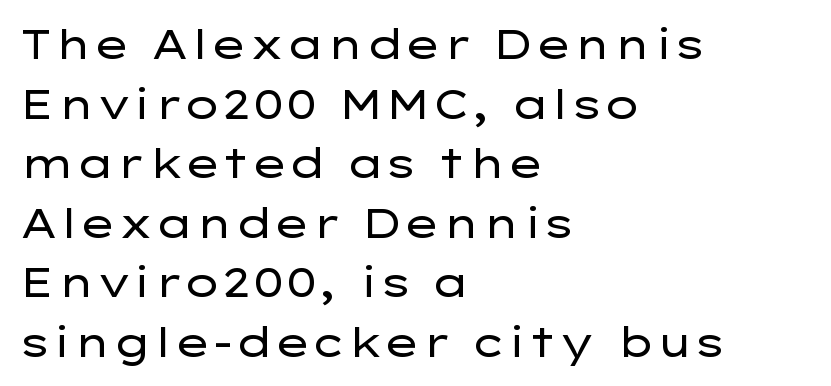
Q: Is the text bold? A: No.
Q: Is the text italic (slanted)? A: No, it is upright.
Q: Is the typeface a serif or a sans-serif typeface? A: Sans-serif.
Q: Is the text underlined? A: No.
Q: How is the paragraph aligned? A: Left-aligned.
Q: Is the spacing between letters normal or unusually wide? A: Normal.
Q: Is the spacing between lines tight, normal or loose? A: Normal.
Q: Width (condensed, normal, or wide)? A: Wide.
Q: Stroke contrast? A: Low.
Q: x-height? A: Medium.
Q: Monospaced? A: No.
